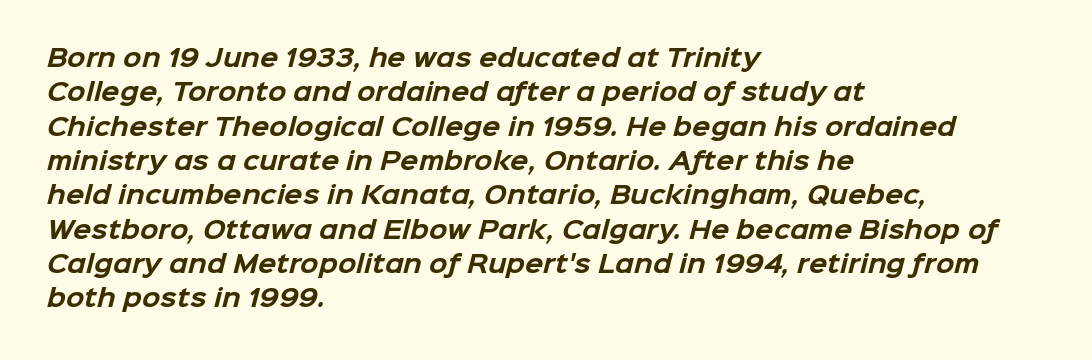
The image shows 24 px bold type; set left-aligned, normal line spacing (1.43x), normal letter spacing, not underlined.
